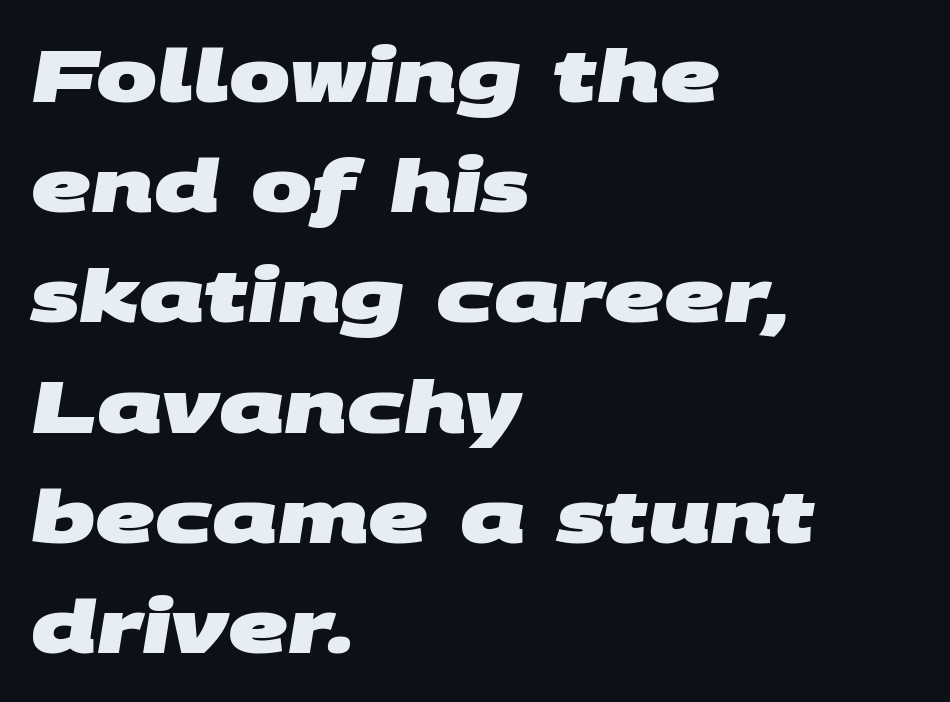
Typographic density is high because the face is bold. Letter spacing: default. Horizontally, the lines are justified to the leading edge only. The letters advance in unequal steps, a hallmark of proportional type. The passage shown stacks its lines at a standard gap.
